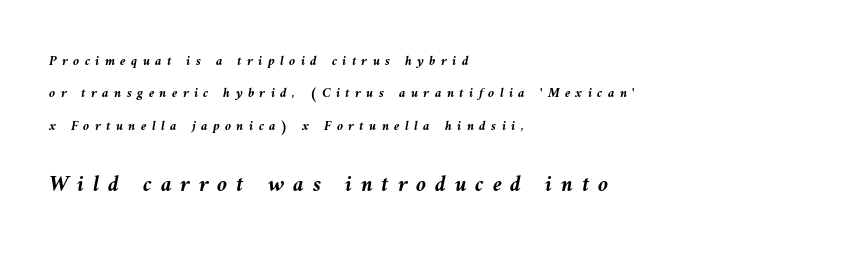
Q: Is the text bold? A: Yes.
Q: Is the text italic (slanted)? A: Yes, it leans left by about 9 degrees.
Q: Is the text underlined? A: No.
Q: How is the paragraph aligned? A: Left-aligned.
Q: Is the spacing between letters normal or unusually wide? A: Unusually wide.
Q: Is the spacing between lines tight, normal or loose? A: Loose.
Q: Which block of text is set in a larger size, the first (top) or the second (bottom)? A: The second (bottom) one.
